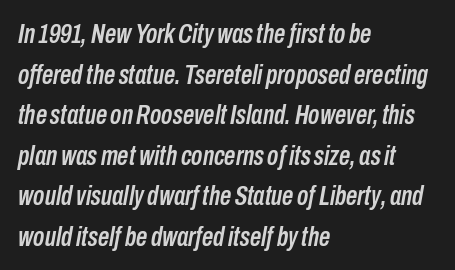
The designer left line spacing at the default. You can tell it's italic because the verticals aren't actually vertical. Letters rest on an invisible, unmarked baseline. You could not count columns in this text — the font is proportionally spaced.
